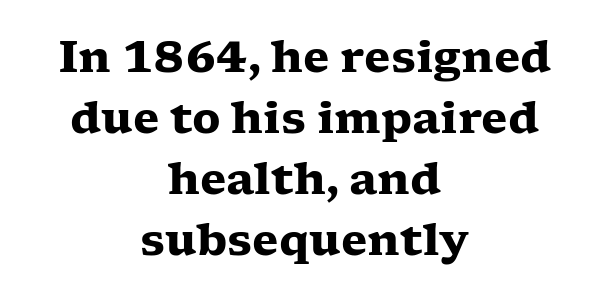
{"serif": "yes", "italic": "no", "bold": "yes", "weight": "heavy", "width": "wide", "stroke_contrast": "low", "x_height": "medium", "monospaced": "no", "underline": "no", "align": "center", "line_spacing": "normal", "line_spacing_ratio": 1.42, "letter_spacing": "normal", "letter_spacing_em": 0.0, "glyph_px": 43}
